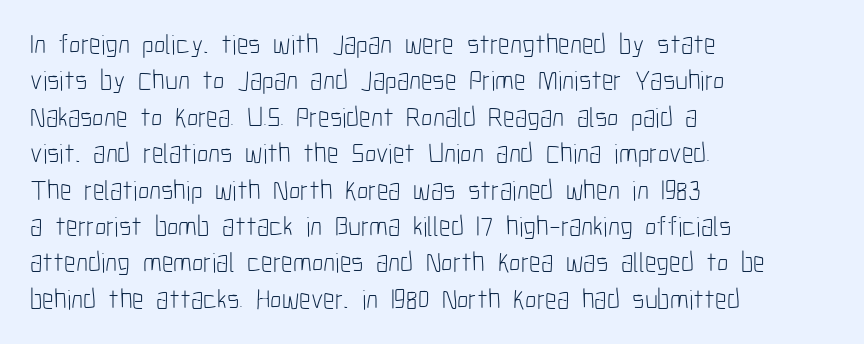
The face used here is proportionally spaced, like ordinary book or web type. Decoration check: the copy has no underline. The vertical gap from one line to the next is medium. Compared with a centered layout, this one pins lines to the left instead. The font's upright variant was chosen for this text.
